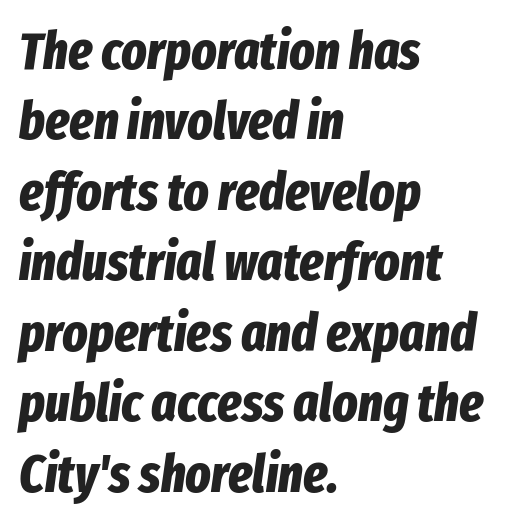
How would I describe the line gaps? Plain and ordinary. The type is set solid horizontally, with unmodified tracking. Do the characters align in a grid? No, the font is proportional. This is oblique type, the kind used for emphasis or titles. This rendering uses left alignment, leaving the right contour irregular. The baseline area is clear.
